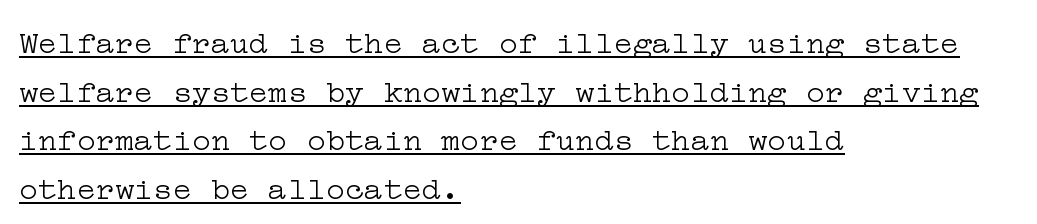
Every character sits straight up, as roman type does. Classification — serif. There is no visible air inserted between adjacent glyphs. Each line starts at the same left margin while the right side varies.
